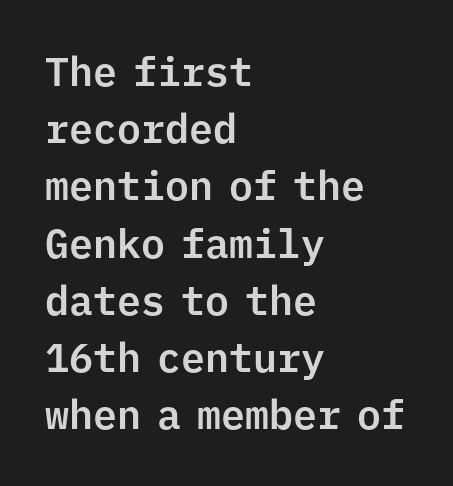
Q: Is the text italic (slanted)? A: No, it is upright.
Q: Is the typeface a serif or a sans-serif typeface? A: Sans-serif.
Q: Is the text underlined? A: No.
Q: How is the paragraph aligned? A: Left-aligned.
Q: Is the spacing between letters normal or unusually wide? A: Normal.
Q: Is the spacing between lines tight, normal or loose? A: Normal.
Q: Width (condensed, normal, or wide)? A: Normal.
Q: Stroke contrast? A: Low.
Q: x-height? A: Medium.
Q: Monospaced? A: Yes.
